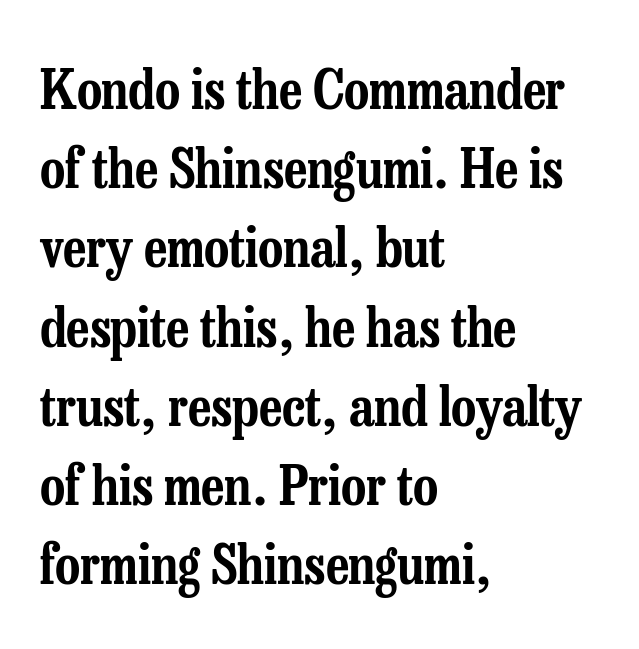
{"serif": "yes", "italic": "no", "width": "condensed", "stroke_contrast": "low", "x_height": "medium", "monospaced": "no", "underline": "no", "align": "left", "line_spacing": "normal", "line_spacing_ratio": 1.44, "letter_spacing": "normal", "letter_spacing_em": 0.0, "glyph_px": 55}
